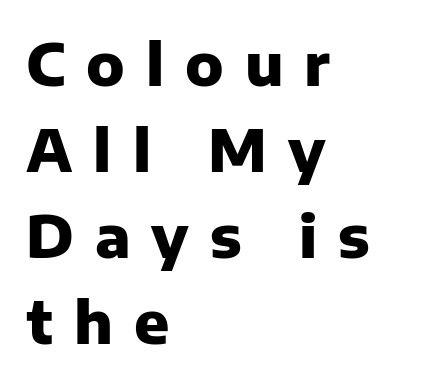
{"serif": "no", "italic": "no", "bold": "yes", "weight": "heavy", "width": "normal", "stroke_contrast": "low", "x_height": "medium", "monospaced": "no", "underline": "no", "align": "left", "line_spacing": "normal", "line_spacing_ratio": 1.48, "letter_spacing": "wide", "letter_spacing_em": 0.36, "glyph_px": 58}
